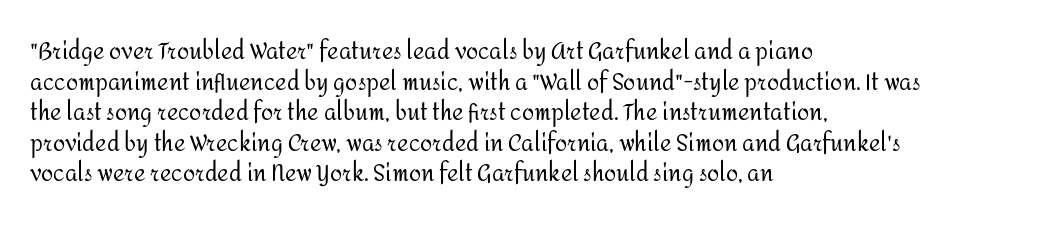
{"italic": "no", "bold": "no", "underline": "no", "align": "left", "line_spacing": "normal", "line_spacing_ratio": 1.39, "letter_spacing": "normal", "letter_spacing_em": 0.0, "glyph_px": 22}
